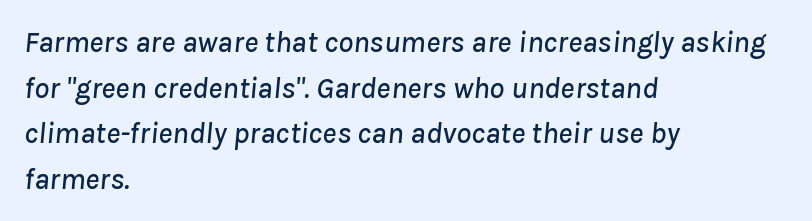
Q: Is the text italic (slanted)? A: Yes, it leans right by about 8 degrees.
Q: Is the text underlined? A: No.
Q: How is the paragraph aligned? A: Left-aligned.
Q: Is the spacing between letters normal or unusually wide? A: Normal.
Q: Is the spacing between lines tight, normal or loose? A: Normal.
Q: Width (condensed, normal, or wide)? A: Normal.
Q: Stroke contrast? A: Low.
Q: x-height? A: Medium.
Q: Monospaced? A: No.
